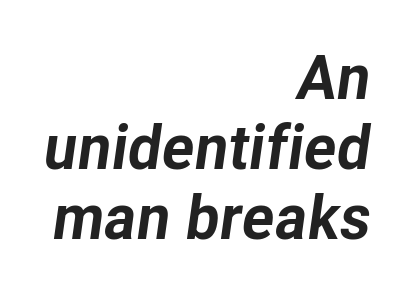
The image shows 62 px bold type, italic (leaning right); set right-aligned, tight line spacing (1.13x), normal letter spacing, not underlined; low stroke contrast and a medium x-height.
